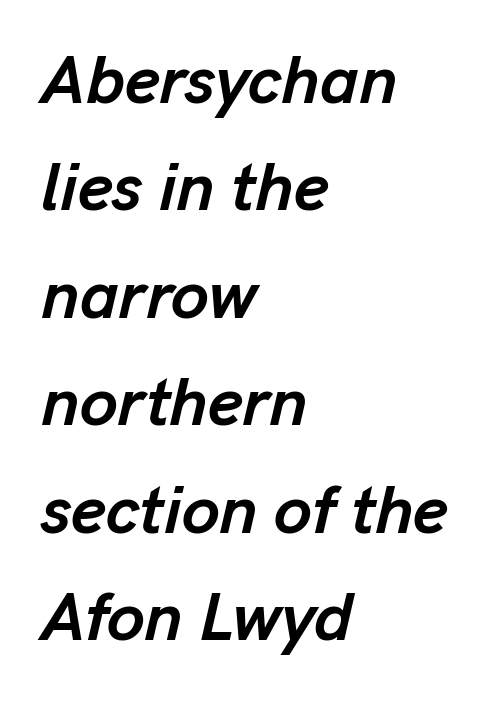
{"italic": "yes", "lean": "right", "slant_degrees": 13, "bold": "yes", "weight": "semibold", "width": "normal", "stroke_contrast": "low", "x_height": "medium", "monospaced": "no", "underline": "no", "align": "left", "line_spacing": "normal", "line_spacing_ratio": 1.58, "letter_spacing": "normal", "letter_spacing_em": 0.0, "glyph_px": 68}
